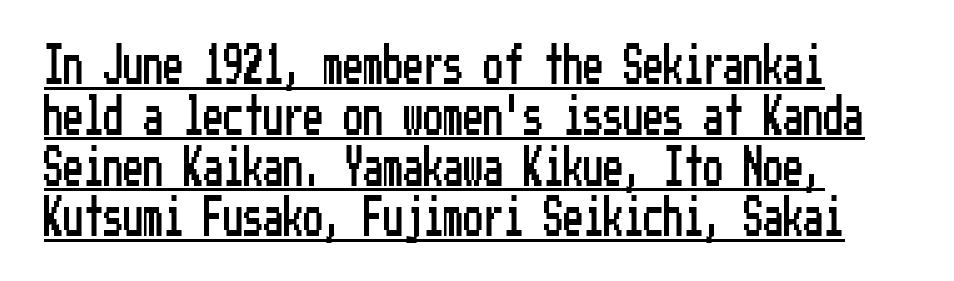
{"serif": "no", "italic": "no", "width": "condensed", "stroke_contrast": "low", "x_height": "medium", "underline": "yes", "line_spacing": "normal", "line_spacing_ratio": 1.27, "letter_spacing": "normal", "letter_spacing_em": 0.0, "glyph_px": 40}
